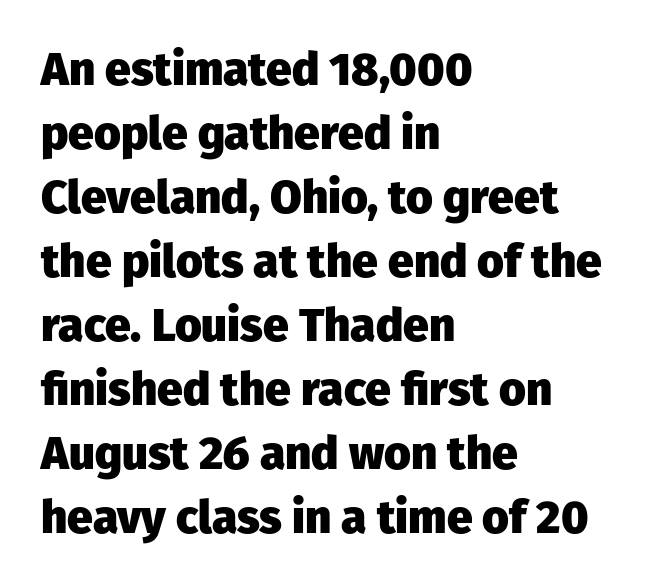
The image shows 46 px heavy sans-serif type, upright; set left-aligned, normal line spacing (1.39x), normal letter spacing, not underlined; low stroke contrast and a medium x-height.
